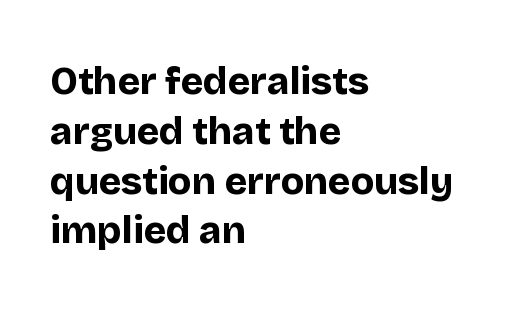
Q: Is the text bold? A: Yes.
Q: Is the text italic (slanted)? A: No, it is upright.
Q: Is the typeface a serif or a sans-serif typeface? A: Sans-serif.
Q: Is the text underlined? A: No.
Q: How is the paragraph aligned? A: Left-aligned.
Q: Is the spacing between letters normal or unusually wide? A: Normal.
Q: Is the spacing between lines tight, normal or loose? A: Normal.
Q: Width (condensed, normal, or wide)? A: Normal.
Q: Stroke contrast? A: Low.
Q: x-height? A: Large.
Q: Monospaced? A: No.
